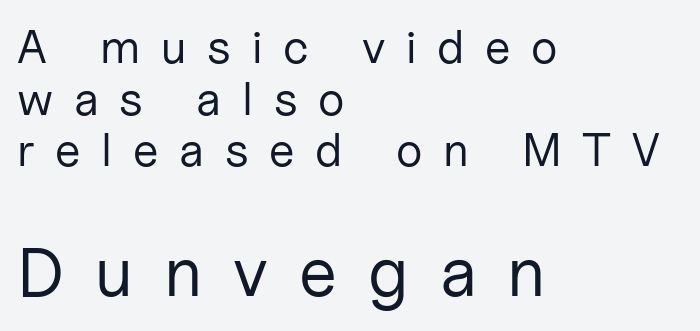
The image shows 70 px regular-weight sans-serif type, upright; set left-aligned, tight line spacing (1.1x), unusually wide letter spacing (+0.44 em), not underlined; the second (bottom) block is 1.49x larger; low stroke contrast and a medium x-height.
